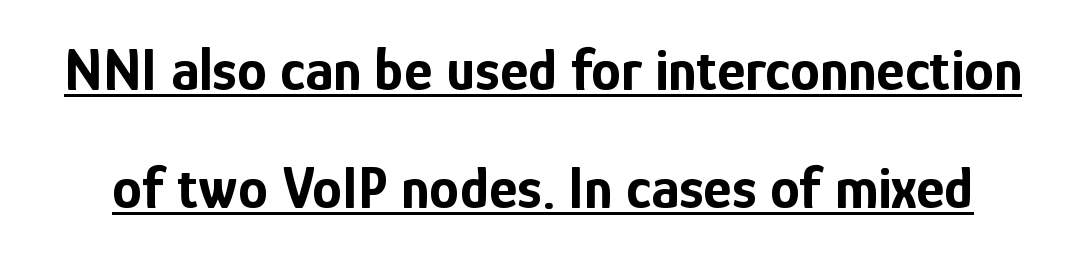
The image shows 60 px bold, condensed sans-serif type, upright; set loose line spacing (1.96x), normal letter spacing, underlined; low stroke contrast and a medium x-height.
